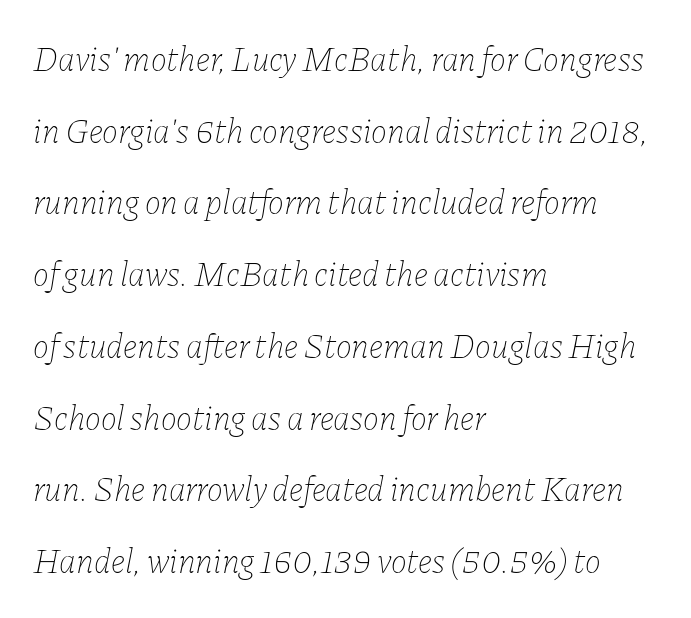
The setting favours the left margin, as ordinary paragraphs usually do. The letters advance in unequal steps, a hallmark of proportional type. The passage shown stacks its lines with a broad gap. Does the lettering tilt? It does — this is italic. This sample uses plain, unmodified letter spacing. Anything drawn beneath the words? Only blank space.
